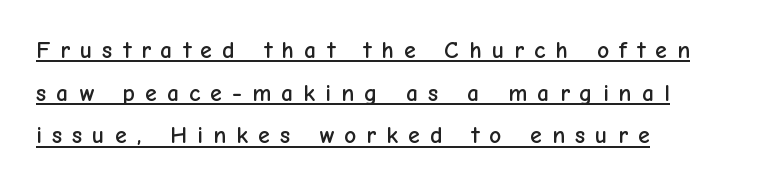
The image shows 24 px text type, upright; set left-aligned, line spacing 1.78x, unusually wide letter spacing (+0.42 em), underlined.
